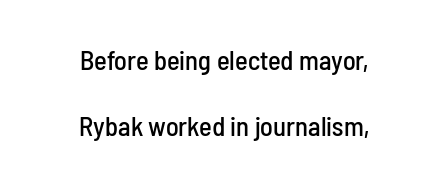
{"italic": "no", "underline": "no", "align": "center", "line_spacing": "loose", "line_spacing_ratio": 2.45, "letter_spacing": "normal", "letter_spacing_em": 0.0, "glyph_px": 27}
